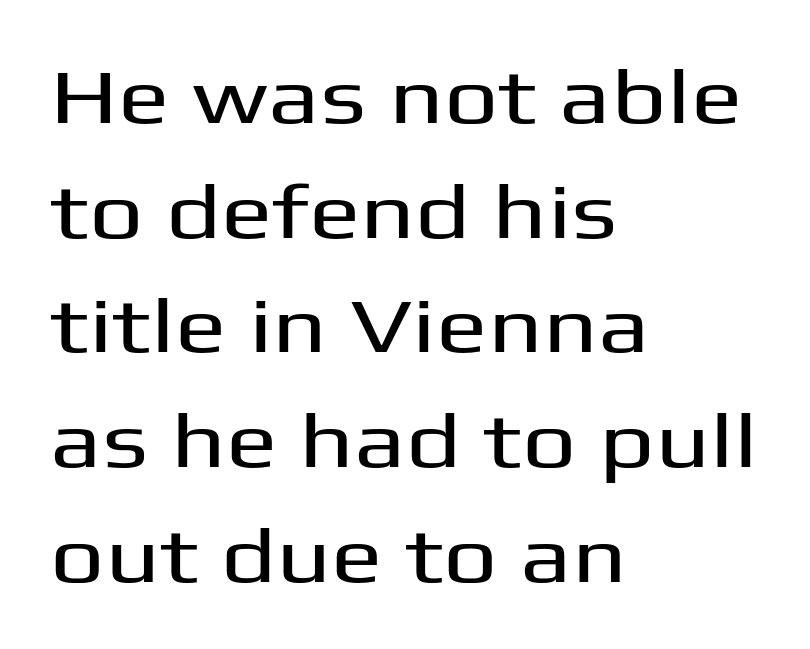
The image shows 77 px wide sans-serif type, upright; set left-aligned, normal line spacing (1.49x), normal letter spacing, not underlined; medium stroke contrast and a medium x-height.
